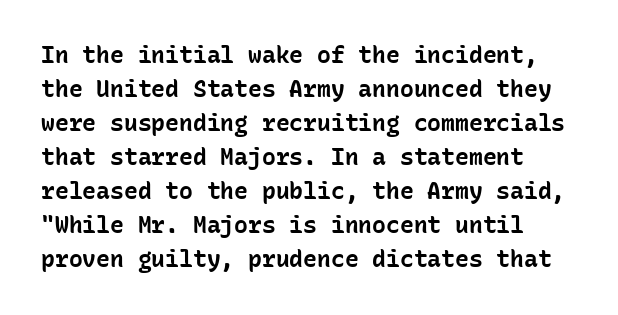
The image shows 23 px bold type, upright; set normal line spacing (1.48x), normal letter spacing, not underlined.
